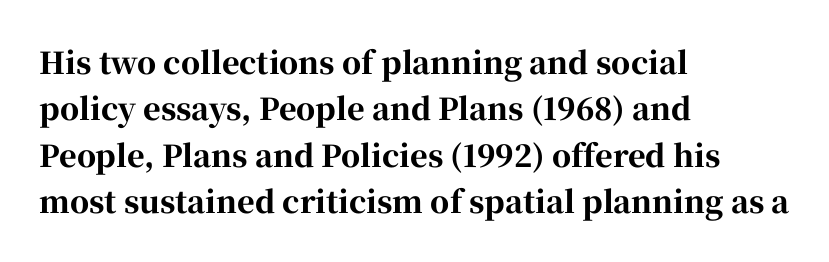
The letters stand straight up with perfectly vertical stems. The characters display serif detailing at their extremities. The strip under each line holds only bare page. Which margin do the lines hug? The left one — the right edge is uneven. Do the characters align in a grid? No, the font is proportional.
